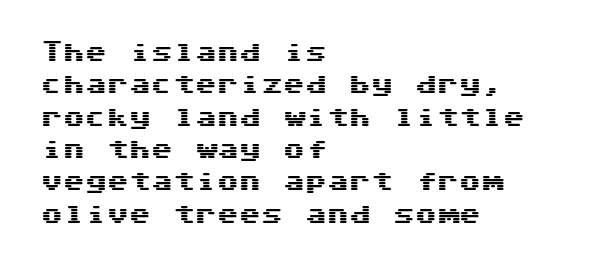
Q: Is the text italic (slanted)? A: No, it is upright.
Q: Is the text underlined? A: No.
Q: How is the paragraph aligned? A: Left-aligned.
Q: Is the spacing between letters normal or unusually wide? A: Normal.
Q: Is the spacing between lines tight, normal or loose? A: Normal.
